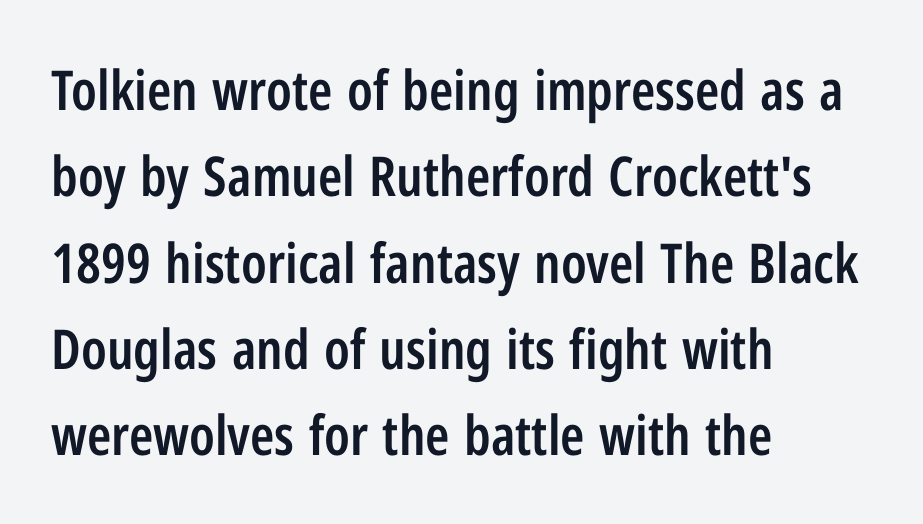
Each letter keeps its own natural width here, so spacing adapts to shape. The rendering anchors every line to the left-hand side. Each row of text sits above clean, open space. This is the in-between weight designers call semibold or demi.
